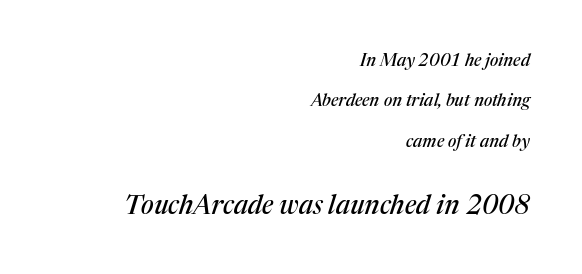
The ragged edge is on the left, which tells us the setting is flush right. Horizontal bands of white between lines are thick stripes. Observe the ordinary spacing: letters are neighbours, not strangers. The text carries the slant typical of an italic or oblique font. Which of the two is more prominent by size? The second, at the bottom. Descender tails drop into unmarked territory.
